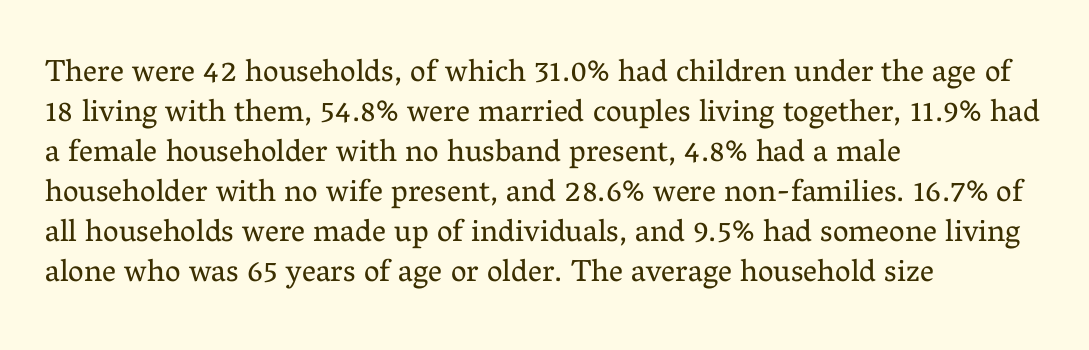
The image shows 31 px regular-weight serif type, upright; set left-aligned, normal line spacing (1.29x), normal letter spacing, not underlined; medium stroke contrast and a medium x-height.
